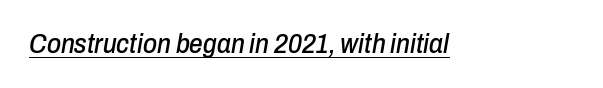
The image shows 27 px text type, italic (leaning right); set normal letter spacing, underlined.
